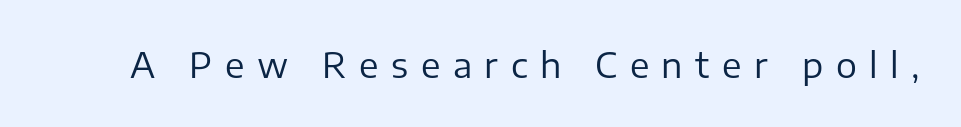
Q: Is the text bold? A: No.
Q: Is the text italic (slanted)? A: No, it is upright.
Q: Is the typeface a serif or a sans-serif typeface? A: Sans-serif.
Q: Is the text underlined? A: No.
Q: Is the spacing between letters normal or unusually wide? A: Unusually wide.
Q: Width (condensed, normal, or wide)? A: Normal.
Q: Stroke contrast? A: Low.
Q: x-height? A: Medium.
Q: Monospaced? A: No.
